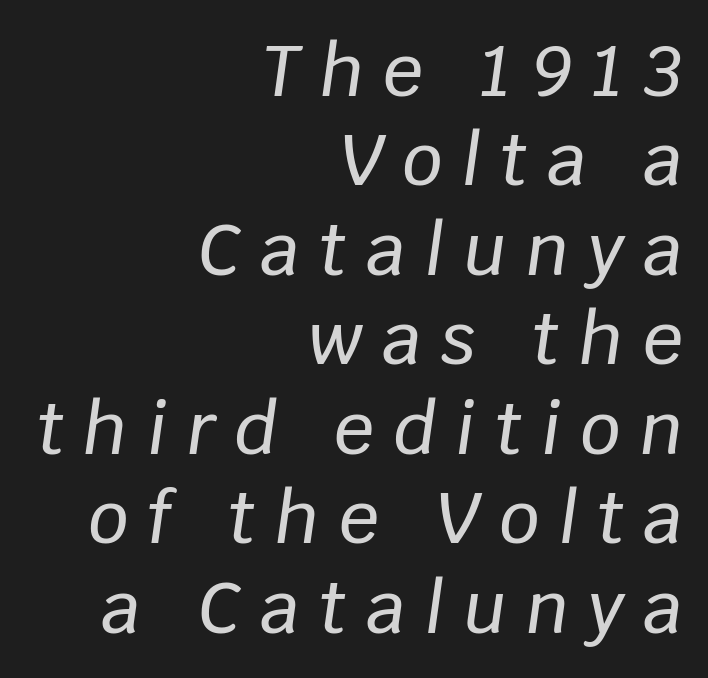
{"italic": "yes", "lean": "right", "slant_degrees": 8, "width": "normal", "stroke_contrast": "low", "x_height": "large", "monospaced": "no", "underline": "no", "align": "right", "line_spacing": "normal", "line_spacing_ratio": 1.26, "letter_spacing": "wide", "letter_spacing_em": 0.27, "glyph_px": 71}
